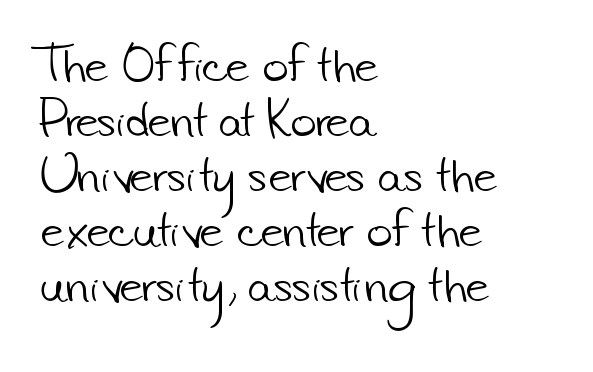
{"serif": "no", "bold": "no", "weight": "light", "width": "normal", "stroke_contrast": "low", "x_height": "small", "monospaced": "no", "underline": "no", "align": "left", "line_spacing": "normal", "line_spacing_ratio": 1.25, "letter_spacing": "normal", "letter_spacing_em": 0.0, "glyph_px": 44}
